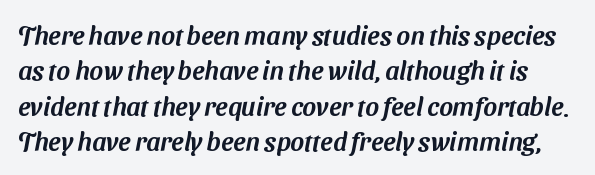
The vertical gap from one line to the next is medium. The specimen omits any rule beneath the text block's lines. Tracking here is standard; glyphs follow each other at the usual distance.
